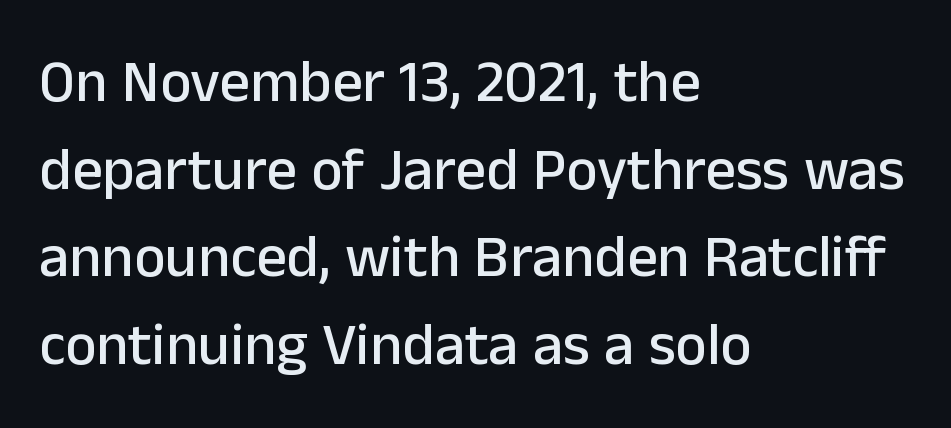
{"serif": "no", "italic": "no", "width": "normal", "stroke_contrast": "low", "x_height": "medium", "monospaced": "no", "underline": "no", "align": "left", "line_spacing": "normal", "line_spacing_ratio": 1.46, "letter_spacing": "normal", "letter_spacing_em": 0.0, "glyph_px": 60}
